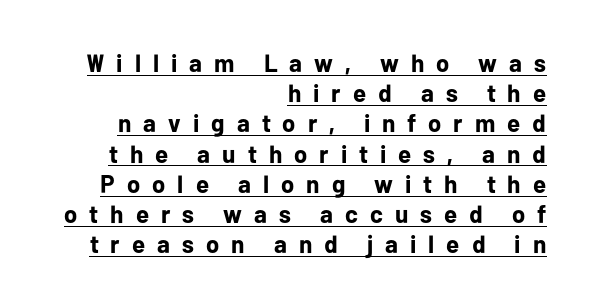
{"italic": "no", "bold": "yes", "underline": "yes", "align": "right", "line_spacing_ratio": 1.21, "letter_spacing": "wide", "letter_spacing_em": 0.48, "glyph_px": 25}
